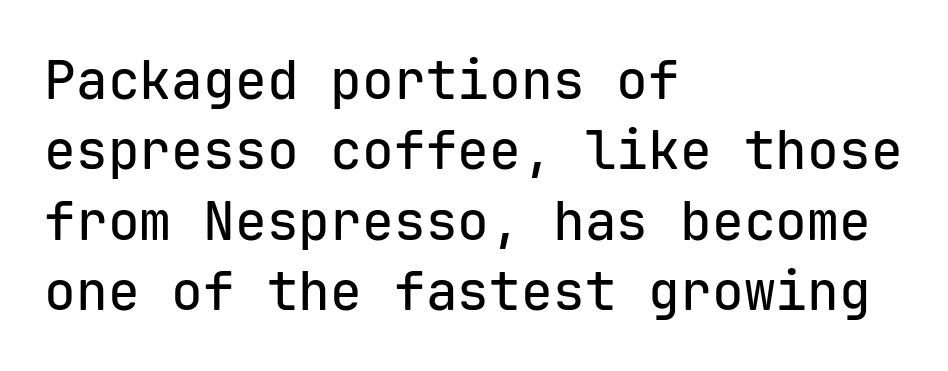
The image shows 53 px sans-serif type, upright, monospaced; set left-aligned, normal line spacing (1.33x), normal letter spacing, not underlined; low stroke contrast and a medium x-height.
